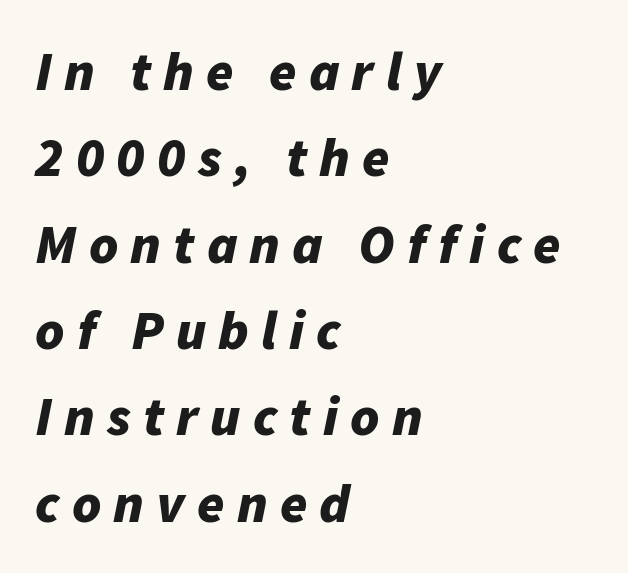
Whoever set this chose a conventional vertical rhythm. Thick stems and heavy bowls — unmistakably bold. The rag falls on the right side of this text block. This sample has the flowing, uneven cadence of proportional lettering. Spacing between characters has been opened up far beyond the box default.
